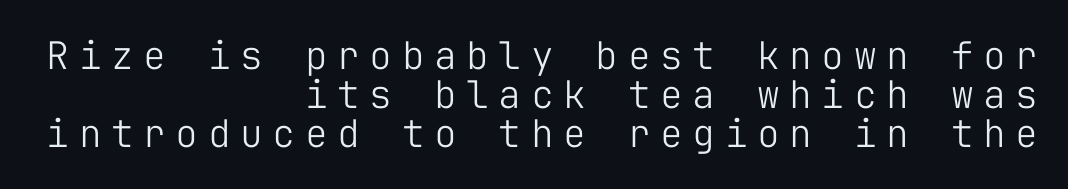
The image shows 38 px light sans-serif type, upright, monospaced; set right-aligned, tight line spacing (1.02x), unusually wide letter spacing (+0.25 em), not underlined; low stroke contrast and a medium x-height.
